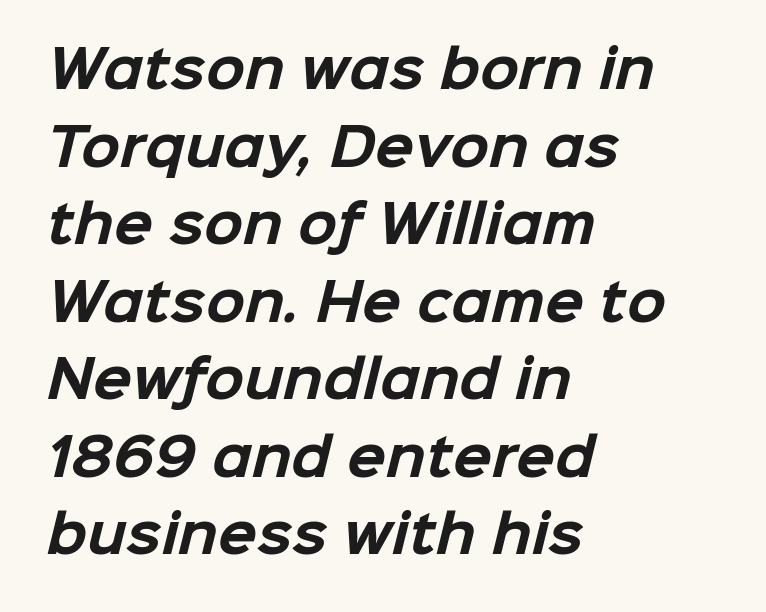
{"serif": "no", "bold": "yes", "weight": "bold", "width": "normal", "stroke_contrast": "low", "x_height": "medium", "monospaced": "no", "underline": "no", "align": "left", "line_spacing": "normal", "line_spacing_ratio": 1.52, "letter_spacing": "normal", "letter_spacing_em": 0.0, "glyph_px": 51}
